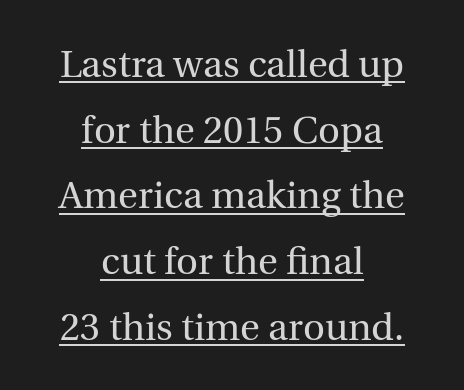
The image shows 38 px regular-weight serif type, upright; set centered, line spacing 1.73x, normal letter spacing, underlined; a medium x-height.
